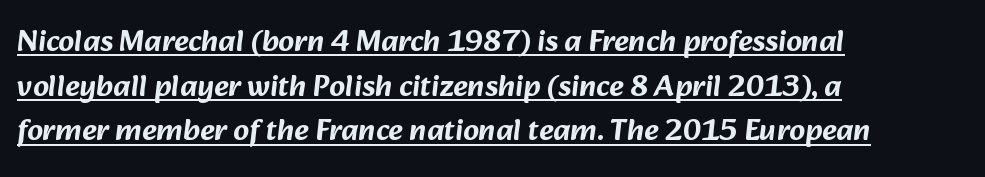
The image shows 31 px sans-serif type; set left-aligned, normal line spacing (1.44x), normal letter spacing, underlined; low stroke contrast and a medium x-height.
